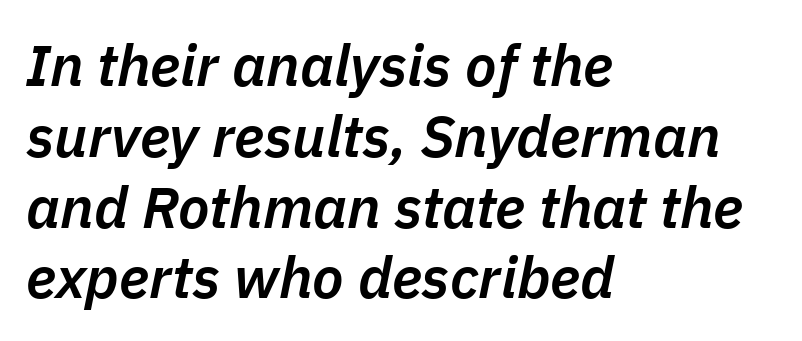
{"italic": "yes", "lean": "right", "slant_degrees": 11, "bold": "semi", "weight": "semibold", "width": "normal", "stroke_contrast": "low", "x_height": "medium", "monospaced": "no", "underline": "no", "align": "left", "line_spacing_ratio": 1.22, "letter_spacing": "normal", "letter_spacing_em": 0.0, "glyph_px": 58}
